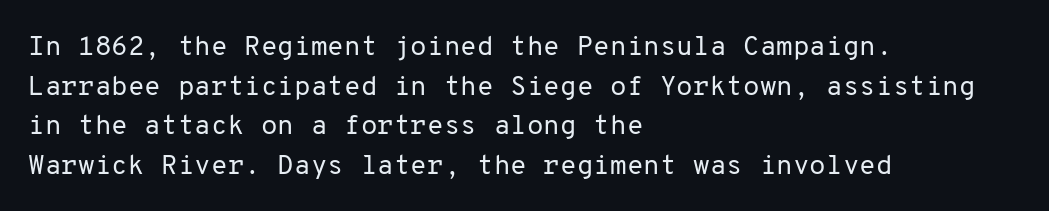
Notice how descenders clear the ascenders below comfortably — that's standard leading. Inter-character spacing is left at the font's built-in metrics. Bare-footed words on every line. The strokes are not fattened; the text isn't bold. A student would call this left alignment; a typographer would say flush left, rag right.
